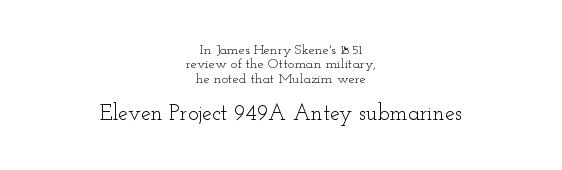
{"italic": "no", "bold": "no", "underline": "no", "align": "center", "line_spacing": "tight", "line_spacing_ratio": 1.02, "letter_spacing": "normal", "letter_spacing_em": 0.0, "larger_block": "second", "size_ratio": 1.57, "glyph_px": 22}
